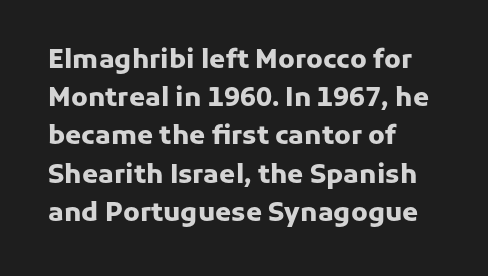
Q: Is the text bold? A: Yes.
Q: Is the text italic (slanted)? A: No, it is upright.
Q: Is the text underlined? A: No.
Q: How is the paragraph aligned? A: Left-aligned.
Q: Is the spacing between letters normal or unusually wide? A: Normal.
Q: Is the spacing between lines tight, normal or loose? A: Normal.
